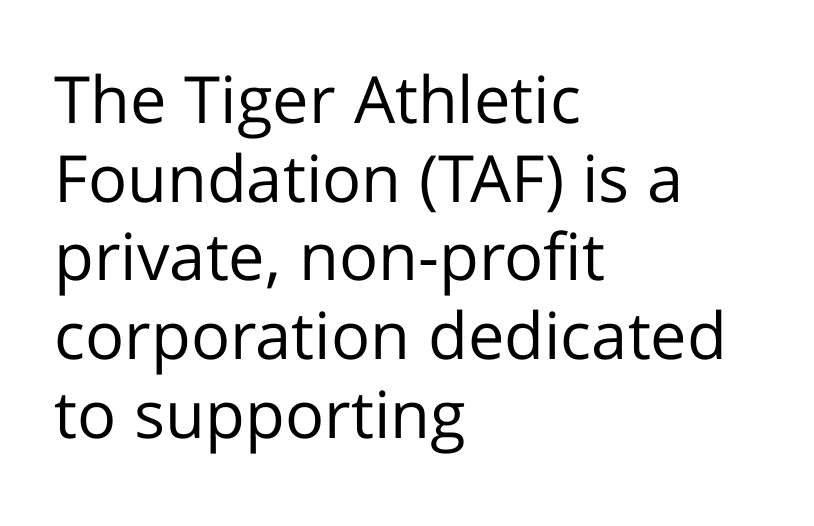
Q: Is the text bold? A: No.
Q: Is the text italic (slanted)? A: No, it is upright.
Q: Is the typeface a serif or a sans-serif typeface? A: Sans-serif.
Q: Is the text underlined? A: No.
Q: How is the paragraph aligned? A: Left-aligned.
Q: Is the spacing between letters normal or unusually wide? A: Normal.
Q: Width (condensed, normal, or wide)? A: Normal.
Q: Stroke contrast? A: Low.
Q: x-height? A: Medium.
Q: Monospaced? A: No.
